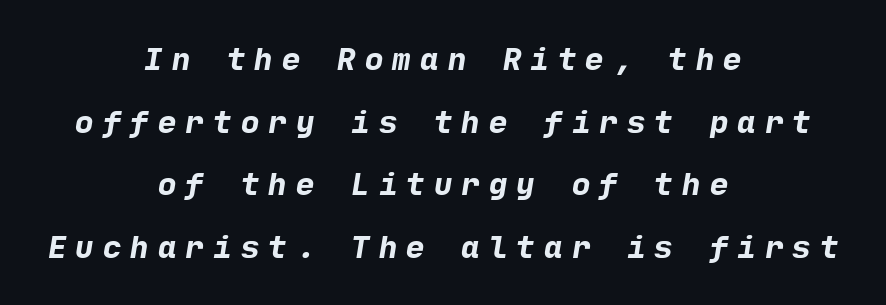
Q: Is the text bold? A: Yes.
Q: Is the typeface a serif or a sans-serif typeface? A: Sans-serif.
Q: Is the text underlined? A: No.
Q: How is the paragraph aligned? A: Centered.
Q: Is the spacing between letters normal or unusually wide? A: Unusually wide.
Q: Is the spacing between lines tight, normal or loose? A: Loose.
Q: Width (condensed, normal, or wide)? A: Normal.
Q: Stroke contrast? A: Low.
Q: x-height? A: Medium.
